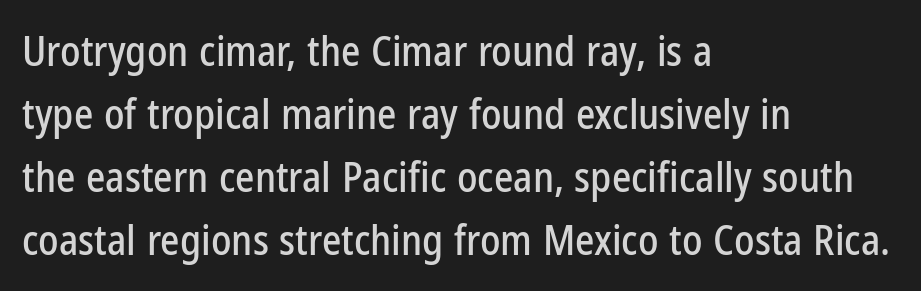
{"serif": "no", "italic": "no", "width": "condensed", "stroke_contrast": "low", "x_height": "medium", "monospaced": "no", "underline": "no", "align": "left", "line_spacing": "normal", "line_spacing_ratio": 1.54, "letter_spacing": "normal", "letter_spacing_em": 0.0, "glyph_px": 41}
